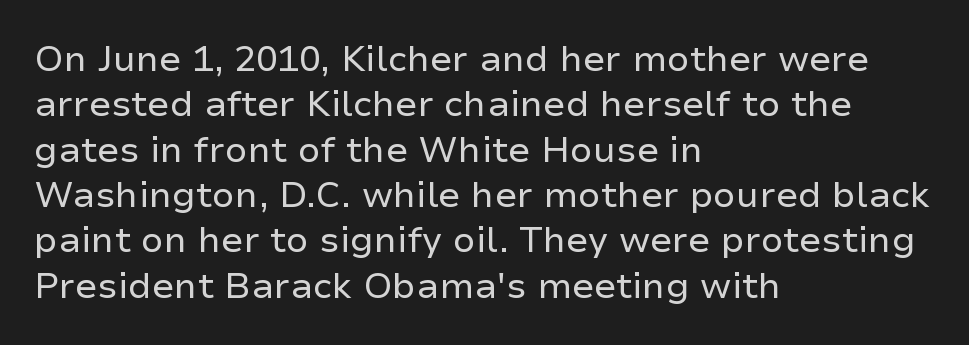
Does the type have serifs? No, each stem ends abruptly. Characters remain perfectly vertical along every line. Words appear dense and cohesive because spacing is normal. Think of a printed novel: that variable character pitch is what you see here. Leading: standard. Words float on clear page, feet unadorned.
